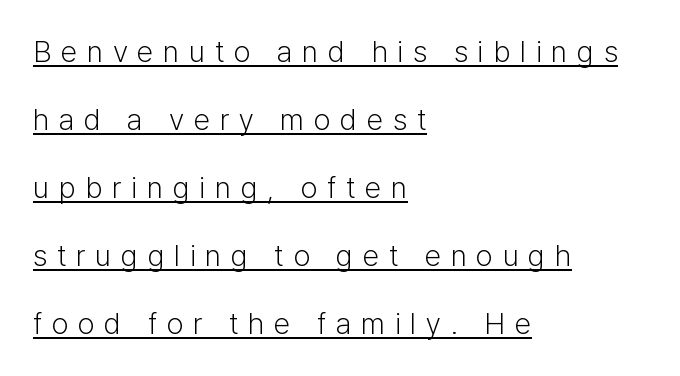
Q: Is the text bold? A: No.
Q: Is the text italic (slanted)? A: No, it is upright.
Q: Is the typeface a serif or a sans-serif typeface? A: Sans-serif.
Q: Is the text underlined? A: Yes.
Q: How is the paragraph aligned? A: Left-aligned.
Q: Is the spacing between letters normal or unusually wide? A: Unusually wide.
Q: Is the spacing between lines tight, normal or loose? A: Loose.
Q: Width (condensed, normal, or wide)? A: Normal.
Q: Stroke contrast? A: Low.
Q: x-height? A: Medium.
Q: Monospaced? A: No.
